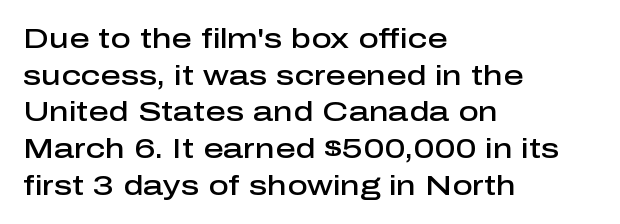
Q: Is the text bold? A: Semi-bold.
Q: Is the text italic (slanted)? A: No, it is upright.
Q: Is the typeface a serif or a sans-serif typeface? A: Sans-serif.
Q: Is the text underlined? A: No.
Q: How is the paragraph aligned? A: Left-aligned.
Q: Is the spacing between letters normal or unusually wide? A: Normal.
Q: Is the spacing between lines tight, normal or loose? A: Normal.
Q: Width (condensed, normal, or wide)? A: Normal.
Q: Stroke contrast? A: Low.
Q: x-height? A: Medium.
Q: Monospaced? A: No.
